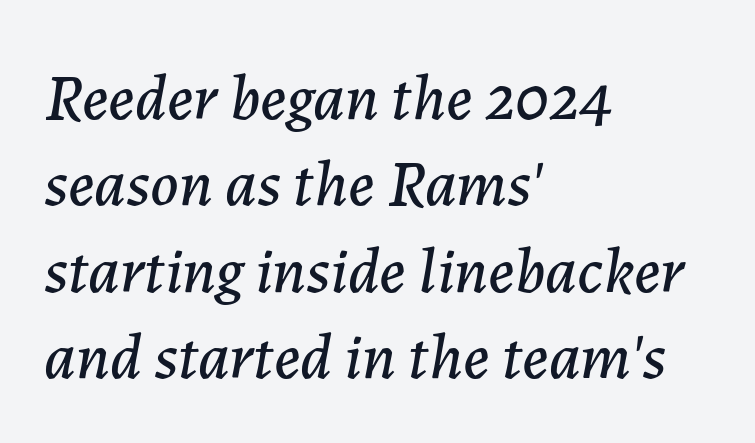
Q: Is the text italic (slanted)? A: Yes, it leans right by about 7 degrees.
Q: Is the text underlined? A: No.
Q: How is the paragraph aligned? A: Left-aligned.
Q: Is the spacing between letters normal or unusually wide? A: Normal.
Q: Is the spacing between lines tight, normal or loose? A: Normal.
Q: Width (condensed, normal, or wide)? A: Normal.
Q: Stroke contrast? A: Low.
Q: x-height? A: Medium.
Q: Monospaced? A: No.
